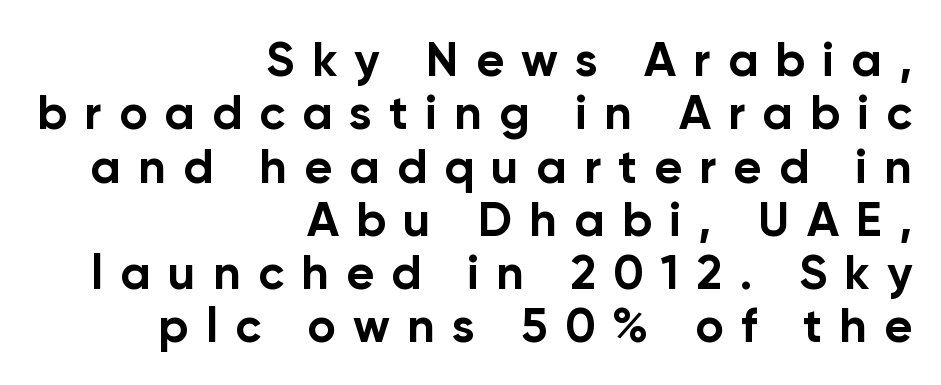
{"serif": "no", "italic": "no", "bold": "yes", "weight": "bold", "width": "normal", "stroke_contrast": "low", "x_height": "medium", "monospaced": "no", "underline": "no", "align": "right", "line_spacing": "tight", "line_spacing_ratio": 1.11, "letter_spacing": "wide", "letter_spacing_em": 0.36, "glyph_px": 48}
